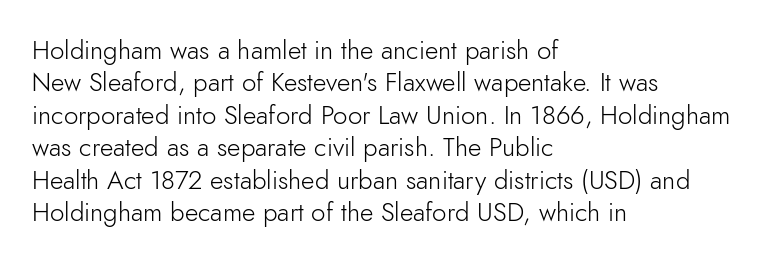
Line spacing here is normal. Nobody touched the tracking dial on this one. Quick note: underline off. Designer's note — italics off, roman on. The lines are quadded left.
